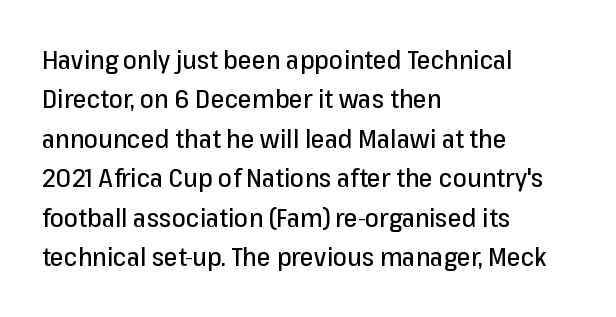
{"italic": "no", "underline": "no", "align": "left", "line_spacing": "normal", "line_spacing_ratio": 1.58, "letter_spacing": "normal", "letter_spacing_em": 0.0, "glyph_px": 25}
